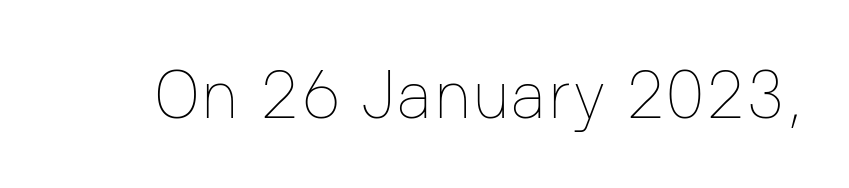
Q: Is the text bold? A: No.
Q: Is the text italic (slanted)? A: No, it is upright.
Q: Is the text underlined? A: No.
Q: Is the spacing between letters normal or unusually wide? A: Normal.
Q: Width (condensed, normal, or wide)? A: Normal.
Q: Stroke contrast? A: Low.
Q: x-height? A: Medium.
Q: Monospaced? A: No.
